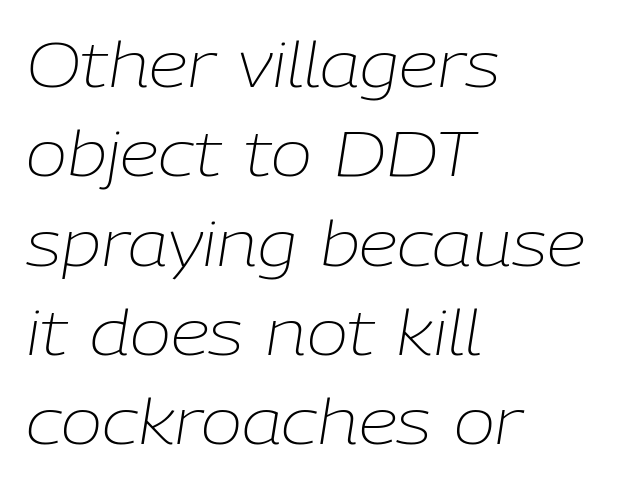
The strokes carry an ordinary text weight at most. Rule under the text: the space is simply empty. A typesetter would call this zero additional tracking. Think of a printed novel: that variable character pitch is what you see here. Each line starts at the same left margin while the right side varies.
